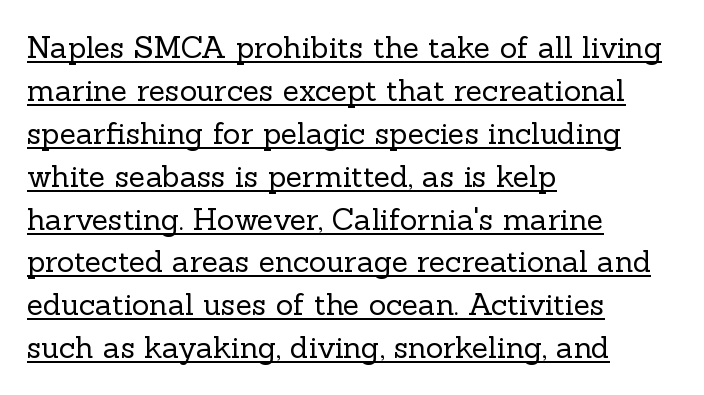
{"serif": "yes", "italic": "no", "bold": "no", "weight": "regular", "width": "normal", "x_height": "medium", "monospaced": "no", "underline": "yes", "align": "left", "line_spacing": "normal", "line_spacing_ratio": 1.43, "letter_spacing": "normal", "letter_spacing_em": 0.0, "glyph_px": 30}
